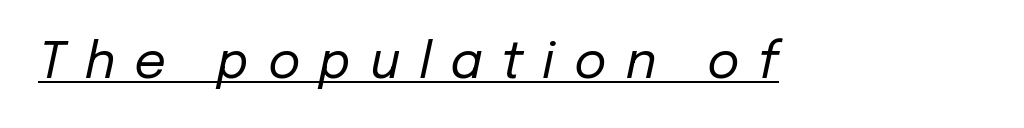
{"italic": "yes", "lean": "right", "slant_degrees": 12, "bold": "no", "weight": "regular", "width": "normal", "stroke_contrast": "low", "x_height": "medium", "monospaced": "no", "underline": "yes", "letter_spacing": "wide", "letter_spacing_em": 0.38, "glyph_px": 50}
